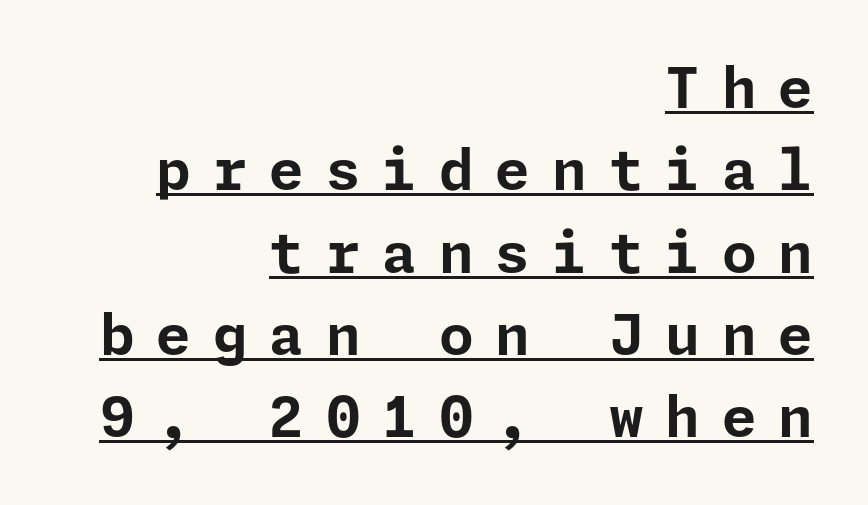
The image shows 56 px bold sans-serif type, upright; set right-aligned, normal line spacing (1.47x), unusually wide letter spacing (+0.39 em), underlined; low stroke contrast and a medium x-height.
